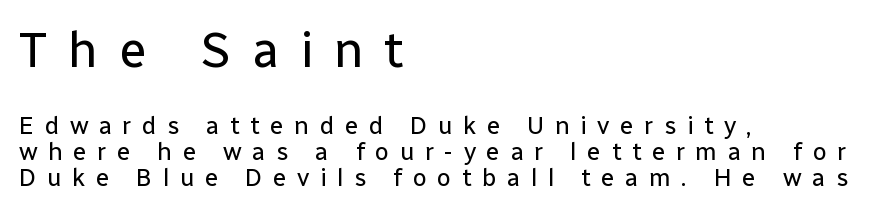
Is this a sans? Yes — the strokes have no serifs. Reading down the block, your eye returns to a fixed left position each line. Spacing verdict: proportional, widths tailored to each character. Rendered with straight, roman letterforms.
